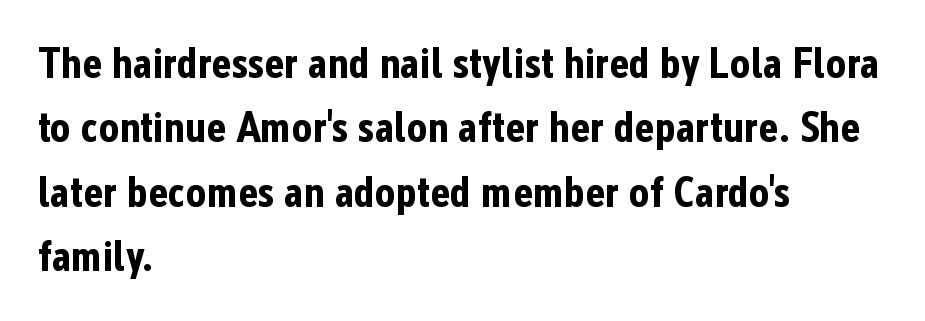
The image shows 43 px bold, condensed sans-serif type, upright; set left-aligned, normal line spacing (1.5x), normal letter spacing, not underlined; low stroke contrast and a medium x-height.
